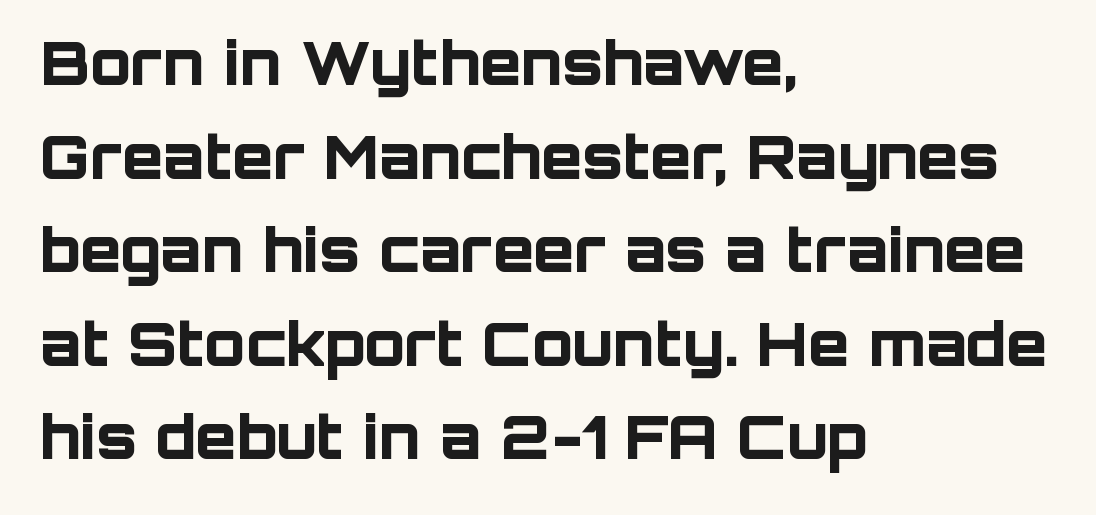
Set as a true bold cut, around the 700 mark. The lines sit at an ordinary, default distance from one another. Here the glyphs are tracked normally, forming tight word shapes. Do the characters align in a grid? No, the font is proportional. Left-aligned paragraph, ragged on the right.
